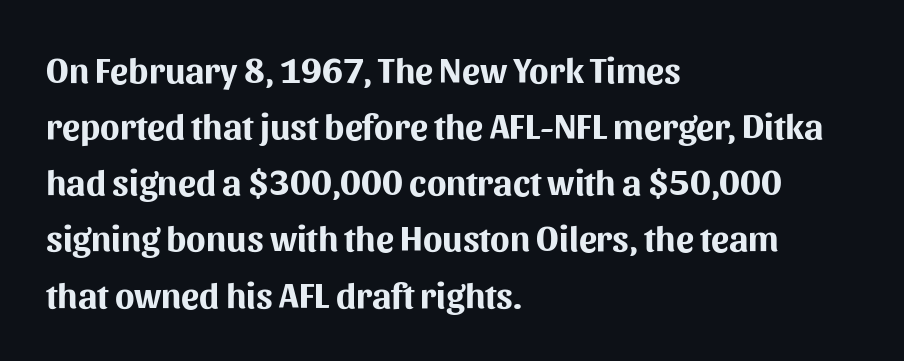
A typesetter would mark this as roman, not italic. Caption: multi-line text, flush left, ragged right. How heavy is the stroke? Heavy — this is a bold. Do the characters align in a grid? No, the font is proportional.
